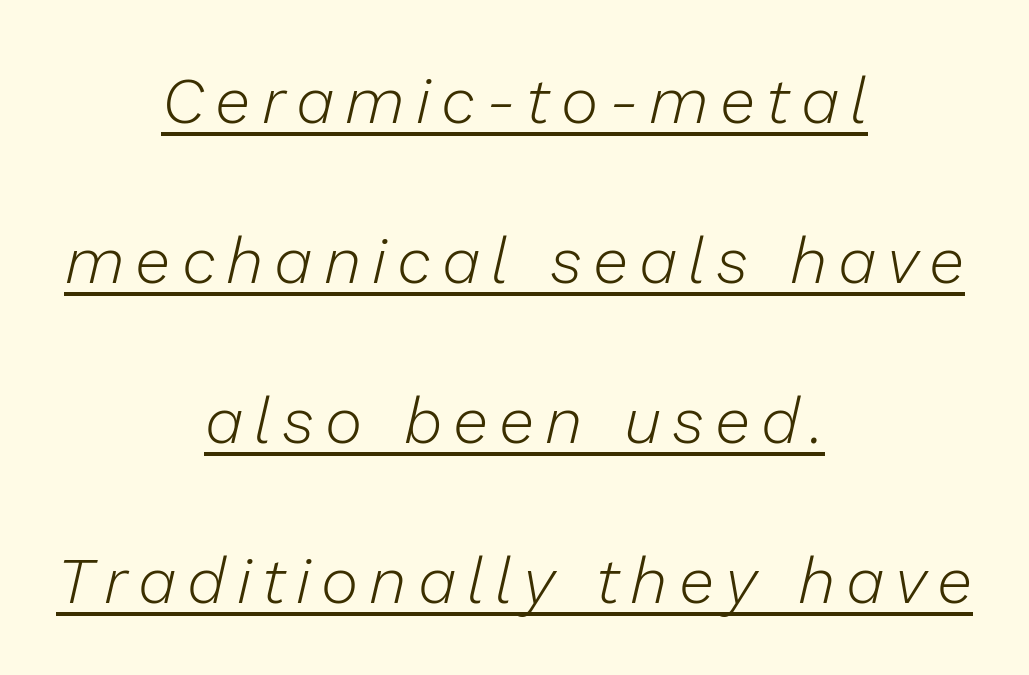
The image shows 64 px light type, italic (leaning right); set centered, loose line spacing (2.5x), underlined; low stroke contrast and a medium x-height.
